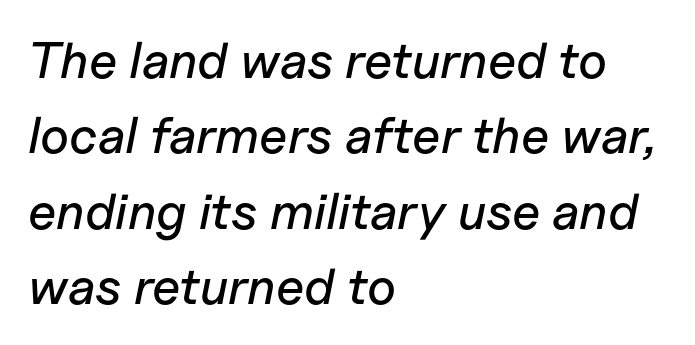
The rendering uses natural spacing where letterforms have individual widths. The glyphs are unaccompanied by any horizontal stroke below them. The letters are slanted; this is an italic face. Words appear dense and cohesive because spacing is normal.
